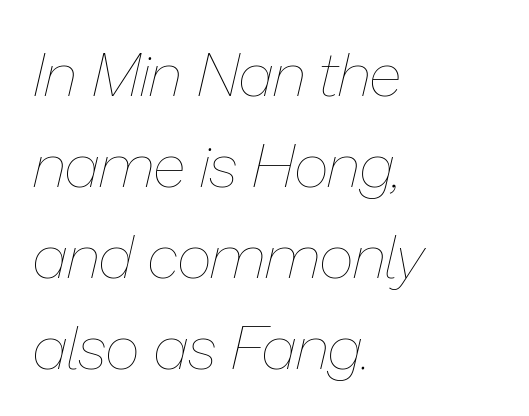
These lines are rendered in a variable-pitch font. The rendering anchors every line to the left-hand side. Spacing between characters is what you'd get straight out of the box. The lines sit at an ordinary, default distance from one another. Anything drawn beneath the words? Only blank space.
